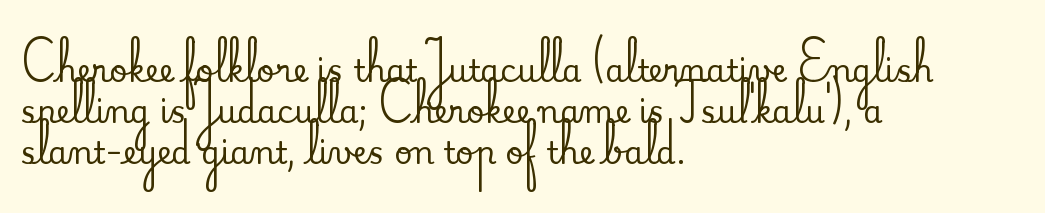
Whoever set this chose a conventional vertical rhythm. Letters rest on an invisible, unmarked baseline. The setting favours the left margin, as ordinary paragraphs usually do. Inter-character spacing is left at the font's built-in metrics.
